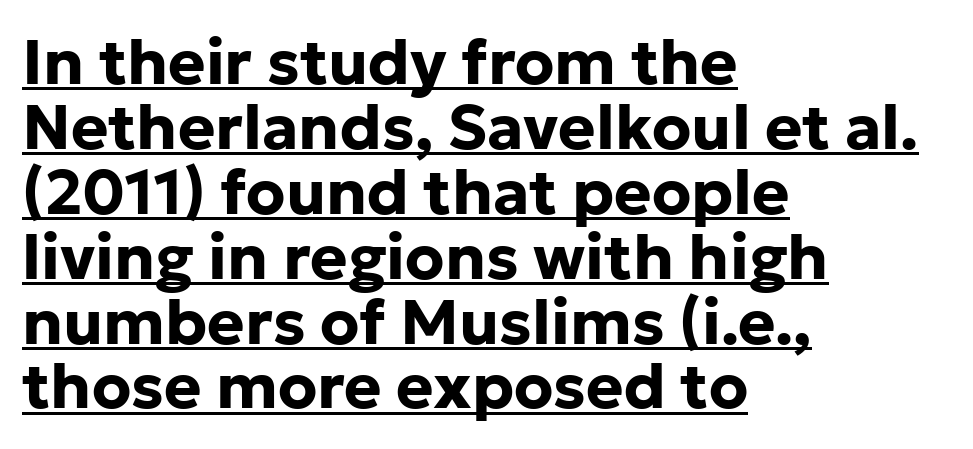
The image shows 63 px bold sans-serif type, upright; set left-aligned, tight line spacing (1.03x), normal letter spacing, underlined; low stroke contrast and a medium x-height.
